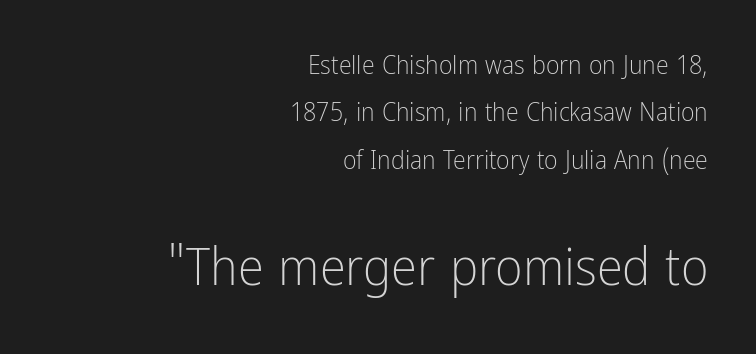
The image shows 53 px light, condensed sans-serif type, upright; set right-aligned, line spacing 1.82x, normal letter spacing, not underlined; the second (bottom) block is 2.04x larger; low stroke contrast and a medium x-height.
